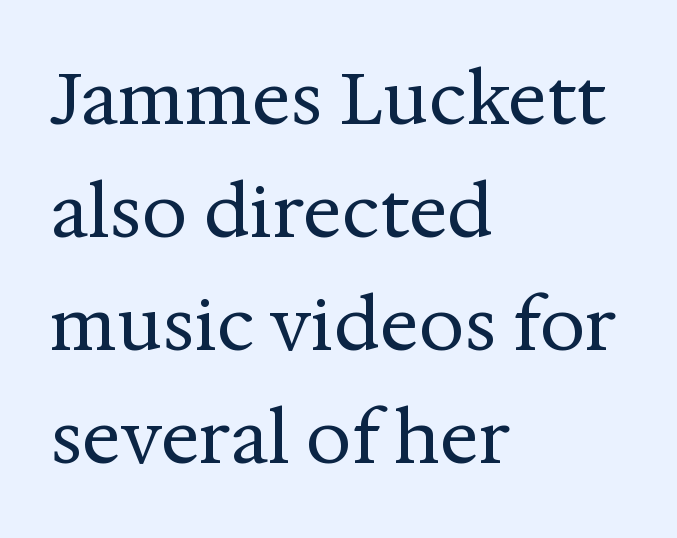
Q: Is the text bold? A: No.
Q: Is the text italic (slanted)? A: No, it is upright.
Q: Is the typeface a serif or a sans-serif typeface? A: Serif.
Q: Is the text underlined? A: No.
Q: How is the paragraph aligned? A: Left-aligned.
Q: Is the spacing between letters normal or unusually wide? A: Normal.
Q: Is the spacing between lines tight, normal or loose? A: Normal.
Q: Width (condensed, normal, or wide)? A: Normal.
Q: Stroke contrast? A: Medium.
Q: x-height? A: Medium.
Q: Monospaced? A: No.
